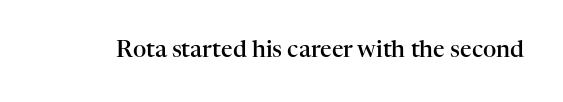
{"italic": "no", "bold": "semi", "underline": "no", "letter_spacing": "normal", "letter_spacing_em": 0.0, "glyph_px": 23}
